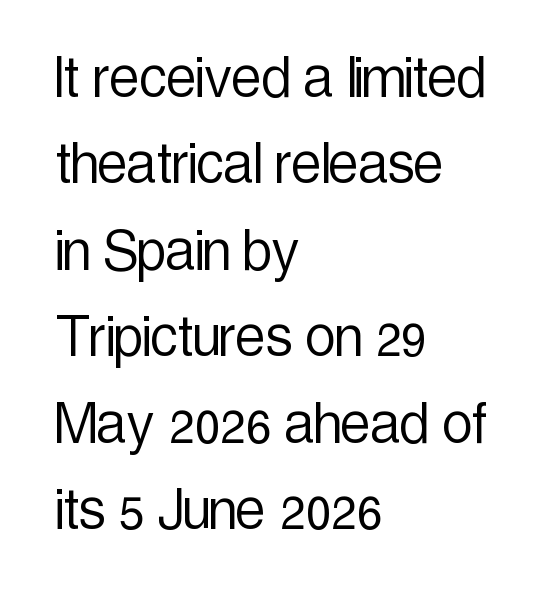
To sum up the face: it is a sans, with no serifs. Default kerning and tracking; the words read as compact shapes. You could not count columns in this text — the font is proportionally spaced. These lines were composed using upright roman letters. Lines of text with bare space underneath. A student would call this left alignment; a typographer would say flush left, rag right.
